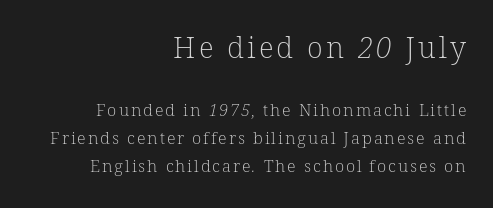
Q: Is the text bold? A: No.
Q: Is the typeface a serif or a sans-serif typeface? A: Serif.
Q: Is the text underlined? A: No.
Q: How is the paragraph aligned? A: Right-aligned.
Q: Is the spacing between lines tight, normal or loose? A: Normal.
Q: Which block of text is set in a larger size, the first (top) or the second (bottom)? A: The first (top) one.
Q: Width (condensed, normal, or wide)? A: Normal.
Q: Stroke contrast? A: Low.
Q: x-height? A: Medium.
Q: Monospaced? A: No.
